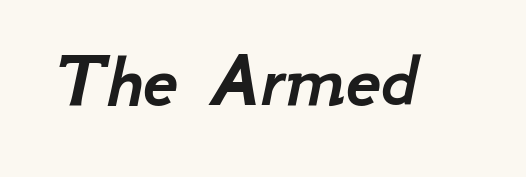
Posture: slanted. Letters rest on an invisible, unmarked baseline. A typesetter would call this proportional, since set widths differ per character. Glyph-to-glyph distance matches everyday printed text.
